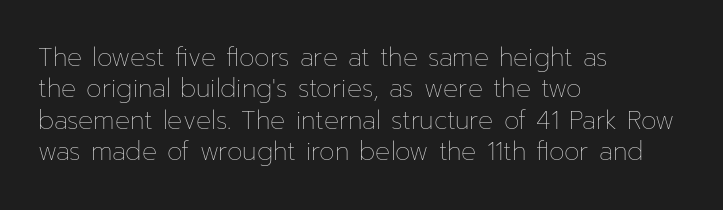
The image shows 25 px text type, upright; set left-aligned, normal line spacing (1.26x), normal letter spacing, not underlined.
